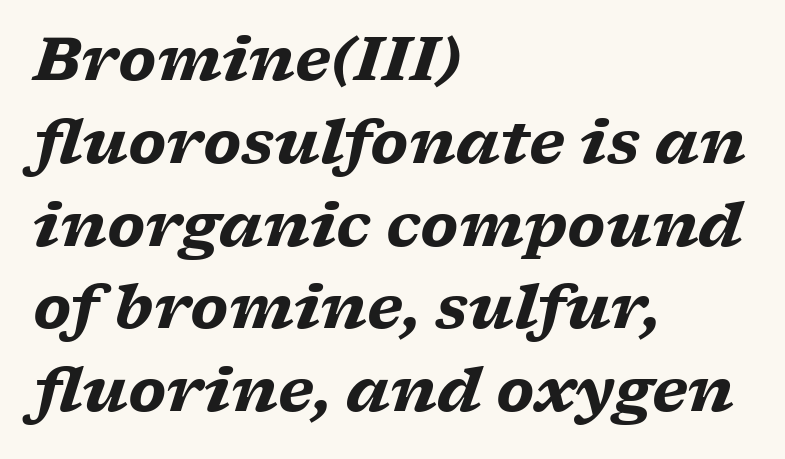
{"serif": "yes", "italic": "yes", "lean": "right", "slant_degrees": 17, "bold": "yes", "weight": "heavy", "width": "wide", "stroke_contrast": "low", "x_height": "medium", "monospaced": "no", "underline": "no", "align": "left", "line_spacing": "normal", "line_spacing_ratio": 1.38, "letter_spacing": "normal", "letter_spacing_em": 0.0, "glyph_px": 60}
